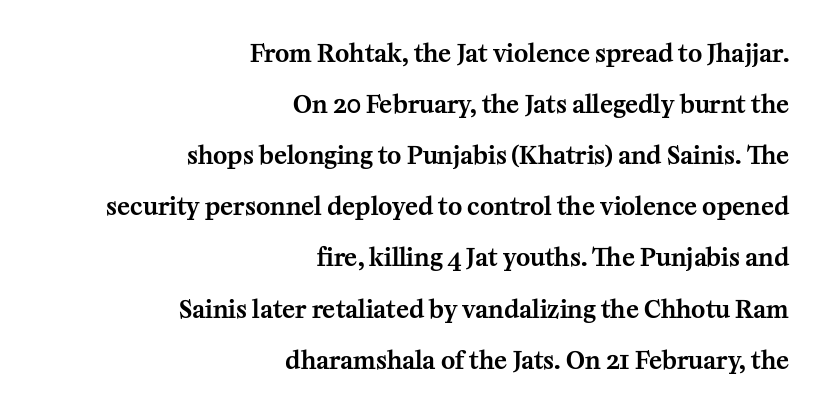
The image shows 24 px text type, upright; set right-aligned, loose line spacing (2.13x), normal letter spacing, not underlined.
